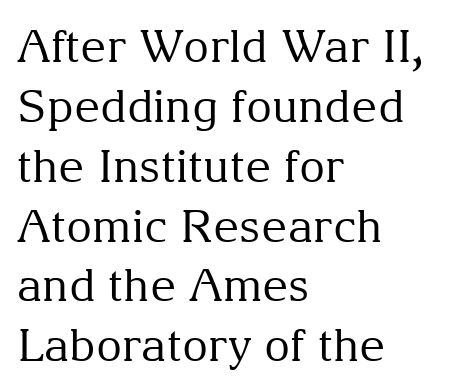
{"serif": "yes", "italic": "no", "bold": "no", "weight": "regular", "width": "normal", "stroke_contrast": "medium", "x_height": "medium", "monospaced": "no", "underline": "no", "align": "left", "line_spacing": "normal", "line_spacing_ratio": 1.33, "letter_spacing": "normal", "letter_spacing_em": 0.0, "glyph_px": 45}
